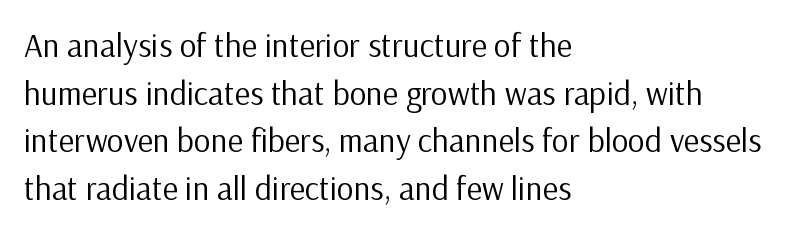
{"serif": "no", "italic": "no", "bold": "no", "weight": "regular", "width": "normal", "stroke_contrast": "low", "x_height": "medium", "monospaced": "no", "underline": "no", "align": "left", "line_spacing": "normal", "line_spacing_ratio": 1.44, "letter_spacing": "normal", "letter_spacing_em": 0.0, "glyph_px": 33}
